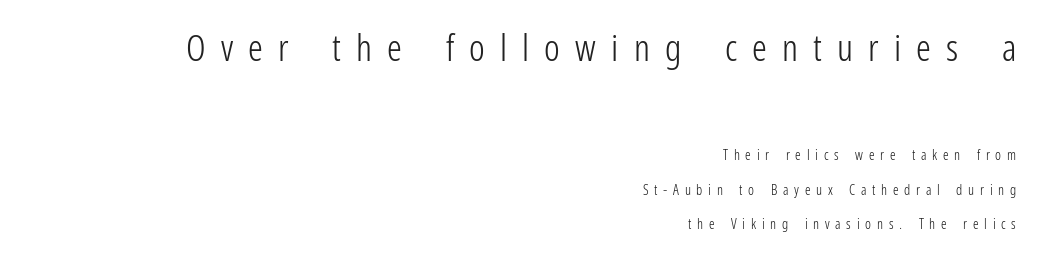
Q: Is the text bold? A: No.
Q: Is the text italic (slanted)? A: No, it is upright.
Q: Is the typeface a serif or a sans-serif typeface? A: Sans-serif.
Q: Is the text underlined? A: No.
Q: How is the paragraph aligned? A: Right-aligned.
Q: Is the spacing between letters normal or unusually wide? A: Unusually wide.
Q: Is the spacing between lines tight, normal or loose? A: Loose.
Q: Which block of text is set in a larger size, the first (top) or the second (bottom)? A: The first (top) one.
Q: Width (condensed, normal, or wide)? A: Condensed.
Q: Stroke contrast? A: Low.
Q: x-height? A: Medium.
Q: Monospaced? A: No.
